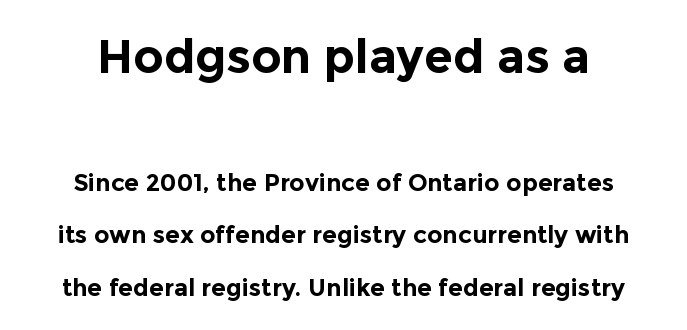
Honestly, the rows look like they've been pulled way apart. Characters remain perfectly vertical along every line. The passage shown is emphatically bold. Visually, the top section dominates because its glyphs are scaled up. The glyphs are unaccompanied by any horizontal stroke below them. Does the type have serifs? No, each stem ends abruptly.
